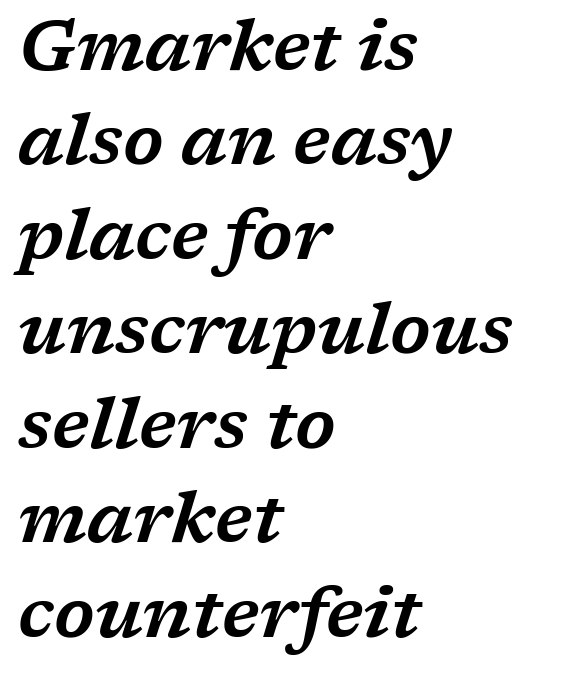
The zone under the glyphs is completely vacant. Horizontal alignment here is leftward, the default for most running prose. Would a proofreader flag this as italicized? Yes. Vertically, the passage feels balanced, rows spaced as you'd expect. The rendering uses natural spacing where letterforms have individual widths.
